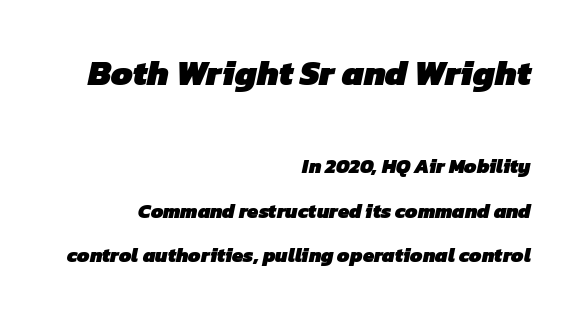
{"serif": "no", "bold": "yes", "weight": "heavy", "width": "normal", "stroke_contrast": "low", "x_height": "medium", "monospaced": "no", "underline": "no", "align": "right", "line_spacing": "loose", "line_spacing_ratio": 2.21, "letter_spacing": "normal", "letter_spacing_em": 0.0, "larger_block": "first", "size_ratio": 1.75, "glyph_px": 35}
